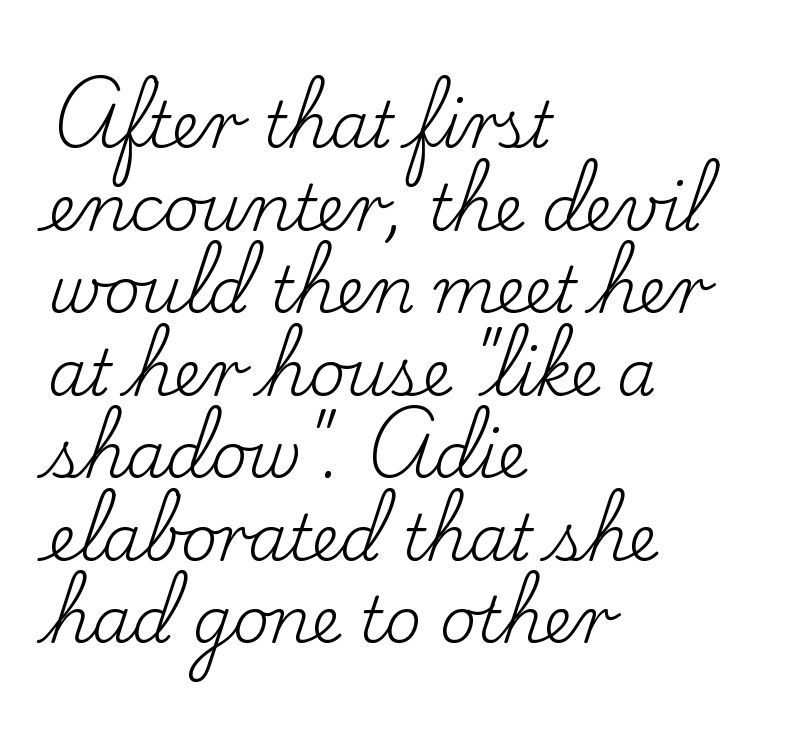
The image shows 63 px regular-weight serif type; set left-aligned, normal line spacing (1.31x), normal letter spacing, not underlined; low stroke contrast and a small x-height.
